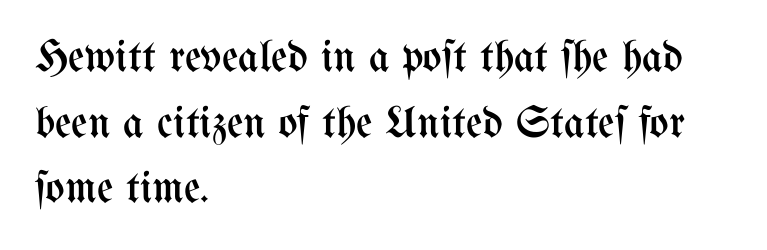
The image shows 45 px regular-weight, condensed type, upright; set left-aligned, normal line spacing (1.46x), normal letter spacing, not underlined; medium stroke contrast and a medium x-height.
